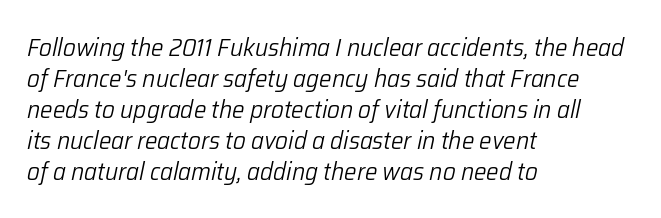
The passage is arranged the way most books set body copy — flush left. The gaps between neighbouring characters are ordinary and unremarkable. Slanted lettering throughout. The strokes carry an ordinary text weight at most.
